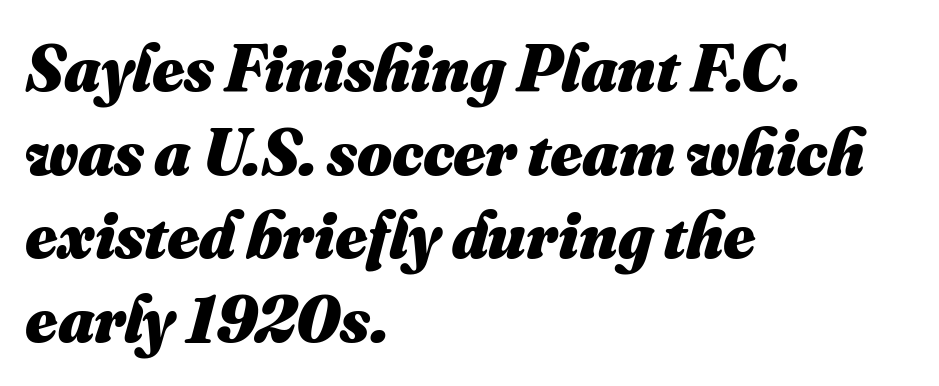
Q: Is the text bold? A: Yes.
Q: Is the text underlined? A: No.
Q: How is the paragraph aligned? A: Left-aligned.
Q: Is the spacing between letters normal or unusually wide? A: Normal.
Q: Is the spacing between lines tight, normal or loose? A: Normal.
Q: Width (condensed, normal, or wide)? A: Normal.
Q: Stroke contrast? A: Medium.
Q: x-height? A: Small.
Q: Monospaced? A: No.
